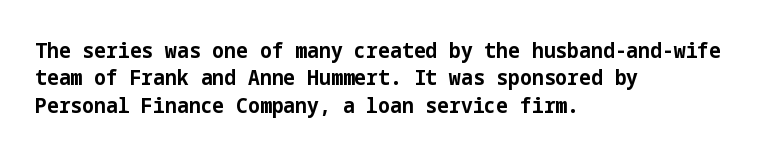
Q: Is the text bold? A: Yes.
Q: Is the text italic (slanted)? A: No, it is upright.
Q: Is the text underlined? A: No.
Q: How is the paragraph aligned? A: Left-aligned.
Q: Is the spacing between letters normal or unusually wide? A: Normal.
Q: Is the spacing between lines tight, normal or loose? A: Normal.
